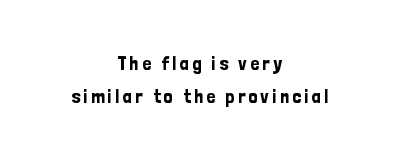
{"italic": "no", "underline": "no", "align": "center", "line_spacing": "normal", "line_spacing_ratio": 1.64, "glyph_px": 20}
